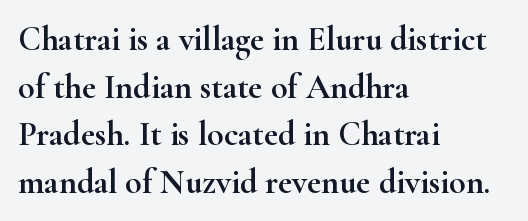
Q: Is the text italic (slanted)? A: No, it is upright.
Q: Is the typeface a serif or a sans-serif typeface? A: Serif.
Q: Is the text underlined? A: No.
Q: How is the paragraph aligned? A: Left-aligned.
Q: Is the spacing between letters normal or unusually wide? A: Normal.
Q: Is the spacing between lines tight, normal or loose? A: Normal.
Q: Width (condensed, normal, or wide)? A: Wide.
Q: Stroke contrast? A: High.
Q: x-height? A: Small.
Q: Monospaced? A: No.
